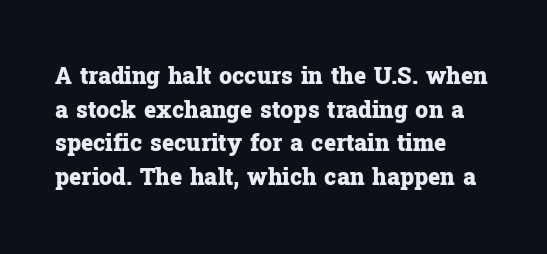
Each line starts at the same left margin while the right side varies. One glance says typical: line gaps are just what's usual. Nope, not italic — everything's standing straight. Plenty of ink on the page — the face is bold.
